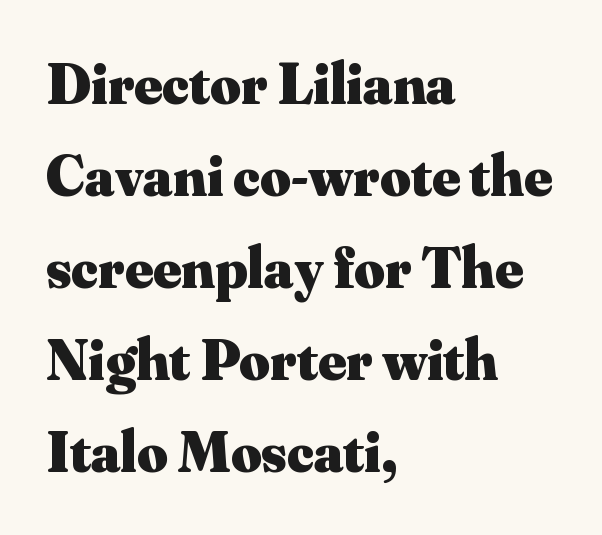
Q: Is the text bold? A: Yes.
Q: Is the text italic (slanted)? A: No, it is upright.
Q: Is the typeface a serif or a sans-serif typeface? A: Serif.
Q: Is the text underlined? A: No.
Q: How is the paragraph aligned? A: Left-aligned.
Q: Is the spacing between letters normal or unusually wide? A: Normal.
Q: Is the spacing between lines tight, normal or loose? A: Normal.
Q: Width (condensed, normal, or wide)? A: Normal.
Q: Stroke contrast? A: Medium.
Q: x-height? A: Small.
Q: Monospaced? A: No.
